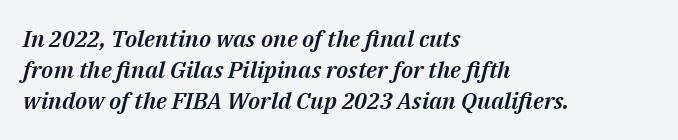
{"italic": "yes", "lean": "right", "slant_degrees": 14, "underline": "no", "align": "left", "line_spacing": "normal", "line_spacing_ratio": 1.35, "letter_spacing": "normal", "letter_spacing_em": 0.0, "glyph_px": 23}
